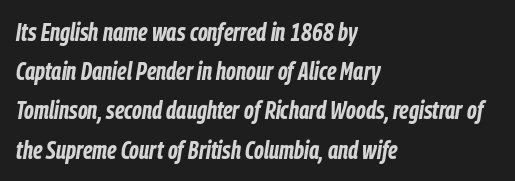
Q: Is the text bold? A: Yes.
Q: Is the text italic (slanted)? A: Yes, it leans right by about 9 degrees.
Q: Is the text underlined? A: No.
Q: How is the paragraph aligned? A: Left-aligned.
Q: Is the spacing between letters normal or unusually wide? A: Normal.
Q: Is the spacing between lines tight, normal or loose? A: Normal.
